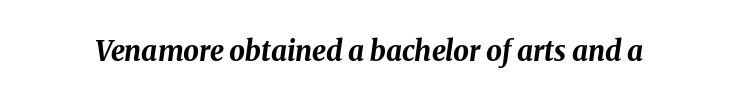
Yep, that's italic — everything's leaning. Is this a fixed-width face? No — the glyphs have proportional, varying widths. Only glyphs here, with clear space below each row. The font is running at its bold setting.
